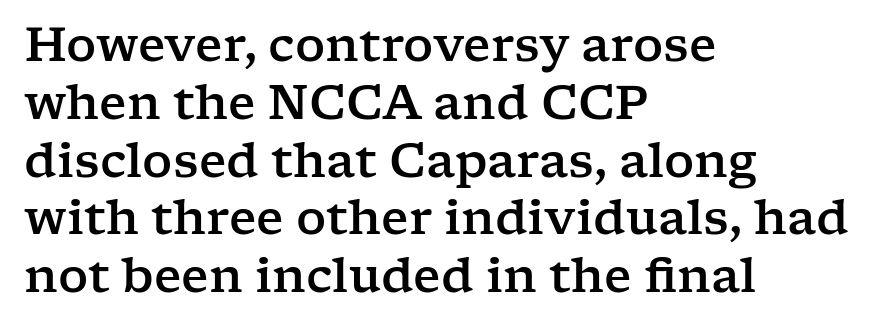
A typesetter would mark this as roman, not italic. The face used here is rendered with its standard letterfit. The font family rendered here belongs to the serif group. The passage shown is not underscored anywhere.
